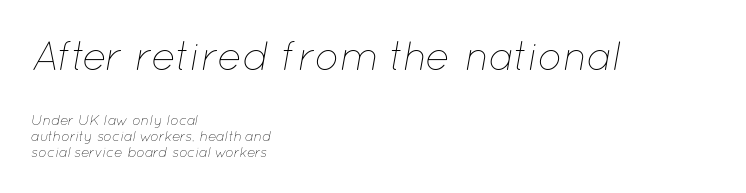
The typography opts for an oblique posture over an upright one. The string is rendered with underlining switched off. You could barely slide anything between these rows. No letter is thick-stroked: the sample isn't bold. You could call the tracking neutral — neither tight nor loose. These lines are rendered in a variable-pitch font.
